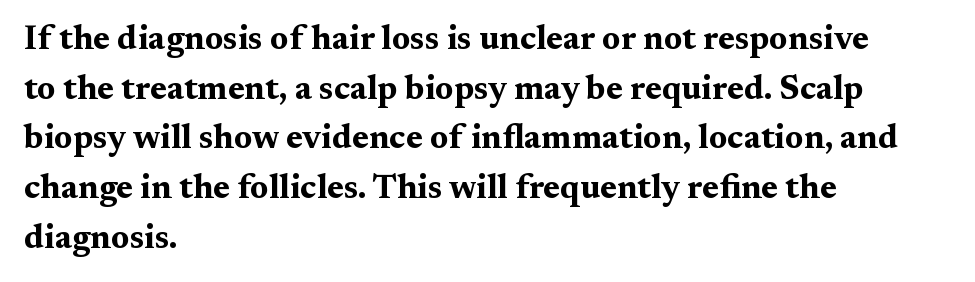
{"serif": "yes", "italic": "no", "bold": "yes", "weight": "bold", "width": "wide", "stroke_contrast": "medium", "x_height": "medium", "monospaced": "no", "underline": "no", "align": "left", "line_spacing": "normal", "line_spacing_ratio": 1.46, "letter_spacing": "normal", "letter_spacing_em": 0.0, "glyph_px": 34}
